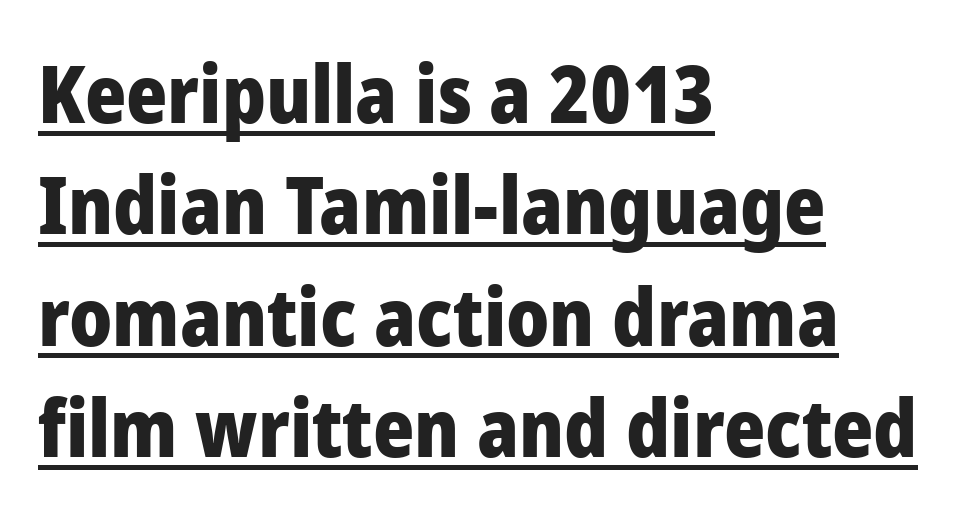
The image shows 79 px heavy sans-serif type, upright; set left-aligned, normal line spacing (1.41x), normal letter spacing, underlined; low stroke contrast and a medium x-height.
